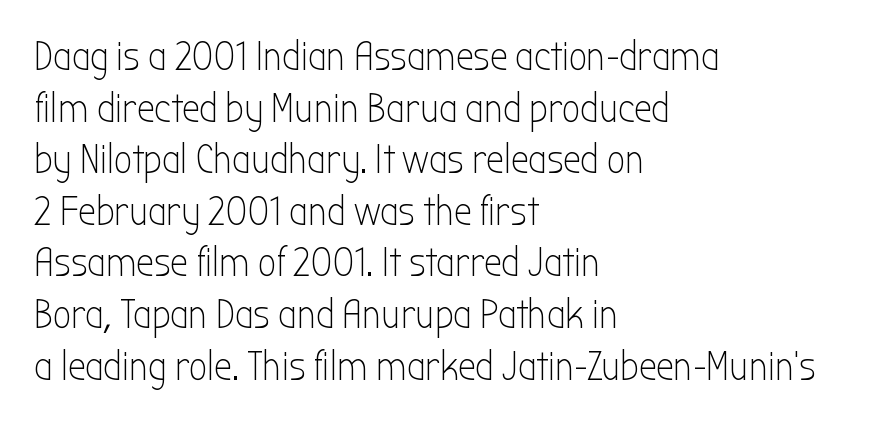
The image shows 40 px light, condensed sans-serif type, upright; set left-aligned, normal line spacing (1.29x), normal letter spacing, not underlined; low stroke contrast and a medium x-height.
